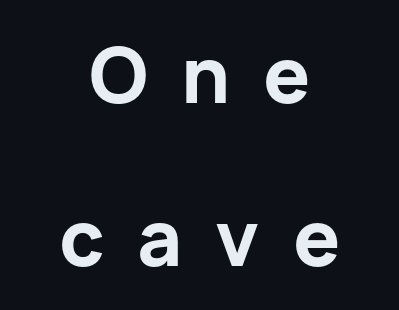
Q: Is the text bold? A: Yes.
Q: Is the text italic (slanted)? A: No, it is upright.
Q: Is the typeface a serif or a sans-serif typeface? A: Sans-serif.
Q: Is the text underlined? A: No.
Q: How is the paragraph aligned? A: Centered.
Q: Is the spacing between letters normal or unusually wide? A: Unusually wide.
Q: Is the spacing between lines tight, normal or loose? A: Loose.
Q: Width (condensed, normal, or wide)? A: Normal.
Q: Stroke contrast? A: Low.
Q: x-height? A: Medium.
Q: Monospaced? A: No.
